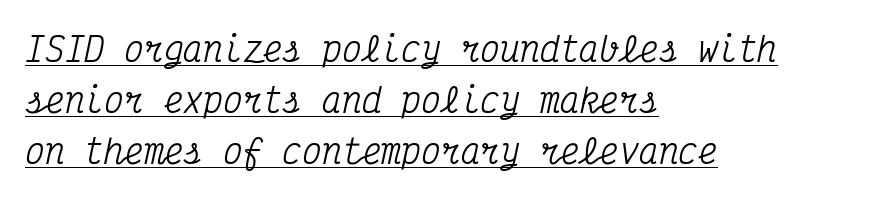
The rag falls on the right side of this text block. Glyph-to-glyph distance matches everyday printed text. Do the characters align in a grid? Yes, the font is monospaced. Students, observe: this is what conventionally led text looks like.
